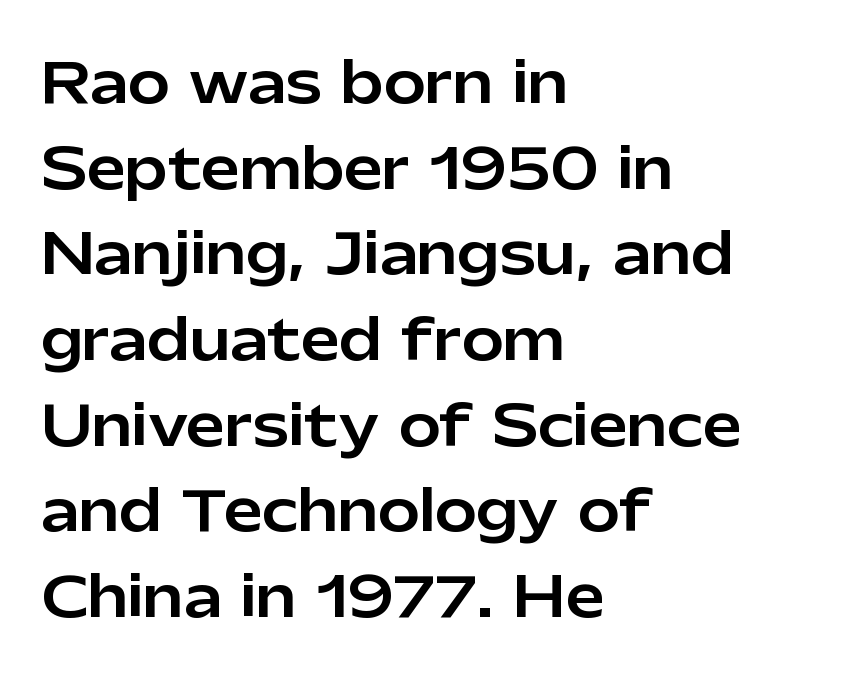
{"serif": "no", "italic": "no", "width": "normal", "stroke_contrast": "low", "x_height": "medium", "monospaced": "no", "underline": "no", "align": "left", "line_spacing": "normal", "line_spacing_ratio": 1.53, "letter_spacing": "normal", "letter_spacing_em": 0.0, "glyph_px": 56}
